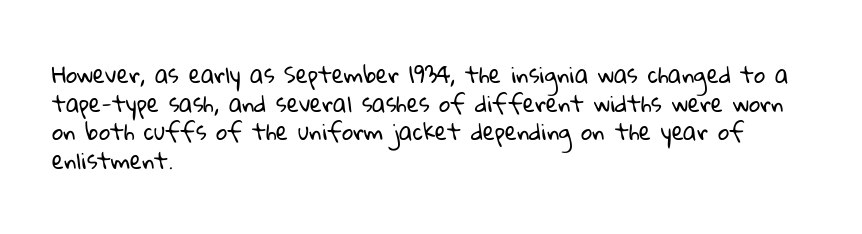
Q: Is the text bold? A: No.
Q: Is the text underlined? A: No.
Q: How is the paragraph aligned? A: Left-aligned.
Q: Is the spacing between letters normal or unusually wide? A: Normal.
Q: Is the spacing between lines tight, normal or loose? A: Normal.
